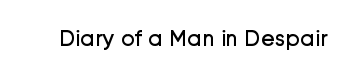
The image shows 23 px text type, upright; set normal letter spacing, not underlined.
